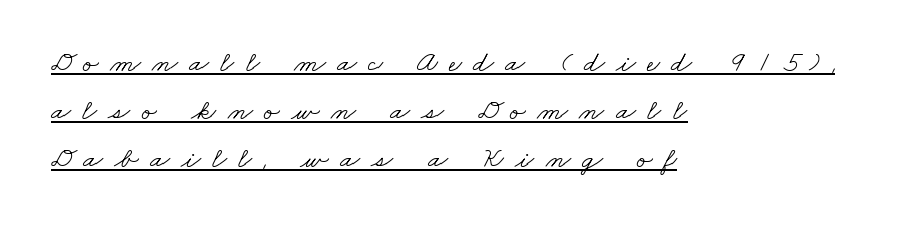
Q: Is the text bold? A: No.
Q: Is the typeface a serif or a sans-serif typeface? A: Serif.
Q: Is the text underlined? A: Yes.
Q: How is the paragraph aligned? A: Left-aligned.
Q: Is the spacing between letters normal or unusually wide? A: Unusually wide.
Q: Is the spacing between lines tight, normal or loose? A: Normal.
Q: Width (condensed, normal, or wide)? A: Wide.
Q: Stroke contrast? A: Low.
Q: x-height? A: Small.
Q: Monospaced? A: No.
